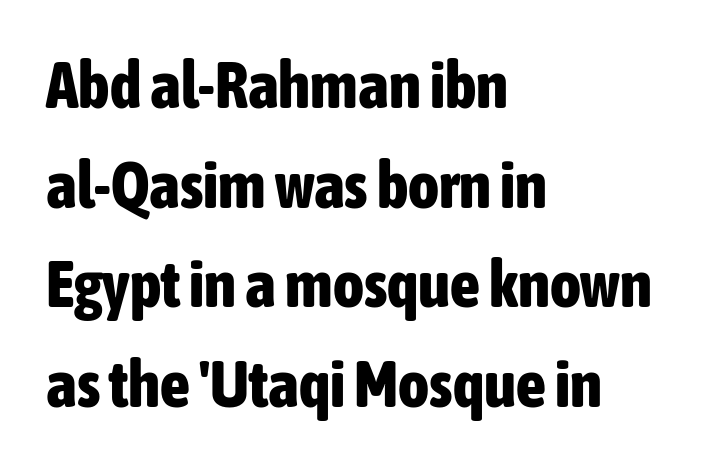
The image shows 66 px bold, condensed sans-serif type, upright; set left-aligned, normal line spacing (1.51x), normal letter spacing, not underlined; low stroke contrast and a medium x-height.
